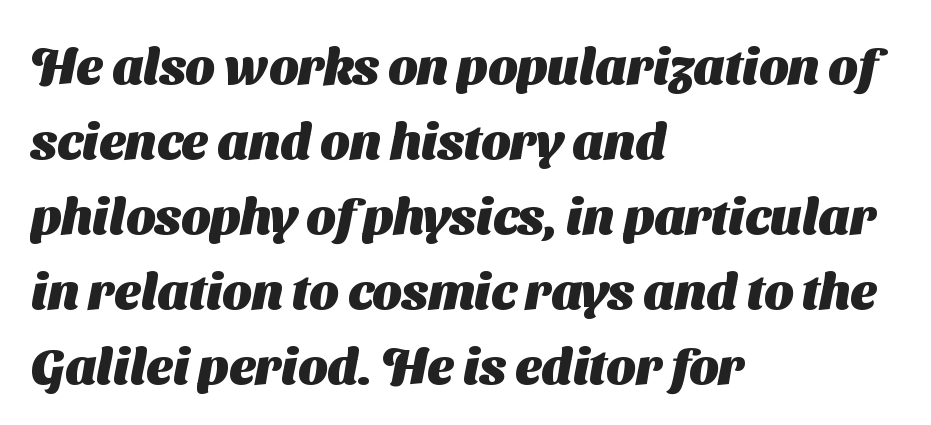
What kind of face is this? One without serifs — a sans. Each line starts at the same left margin while the right side varies. Each word holds together tightly as a unit, with standard inter-letter gaps. The block of text has a typical density, with ordinary space between rows.
